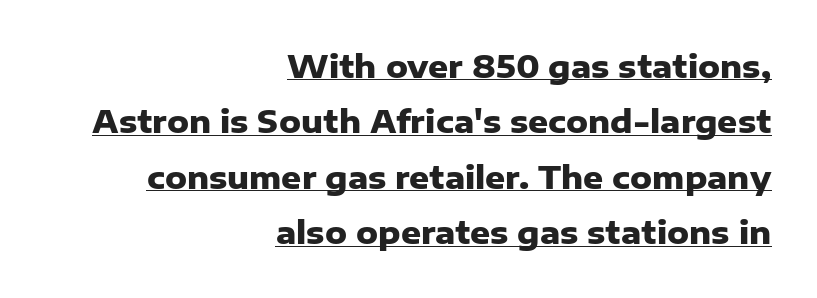
{"serif": "no", "italic": "no", "bold": "yes", "weight": "heavy", "width": "normal", "stroke_contrast": "low", "x_height": "medium", "monospaced": "no", "underline": "yes", "align": "right", "line_spacing_ratio": 1.79, "letter_spacing": "normal", "letter_spacing_em": 0.0, "glyph_px": 31}
